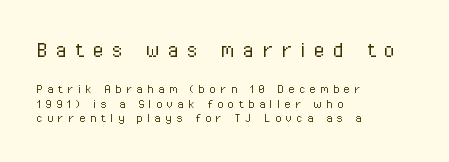
Q: Is the text bold? A: No.
Q: Is the text italic (slanted)? A: No, it is upright.
Q: Is the text underlined? A: No.
Q: How is the paragraph aligned? A: Left-aligned.
Q: Is the spacing between letters normal or unusually wide? A: Unusually wide.
Q: Is the spacing between lines tight, normal or loose? A: Tight.
Q: Which block of text is set in a larger size, the first (top) or the second (bottom)? A: The first (top) one.
